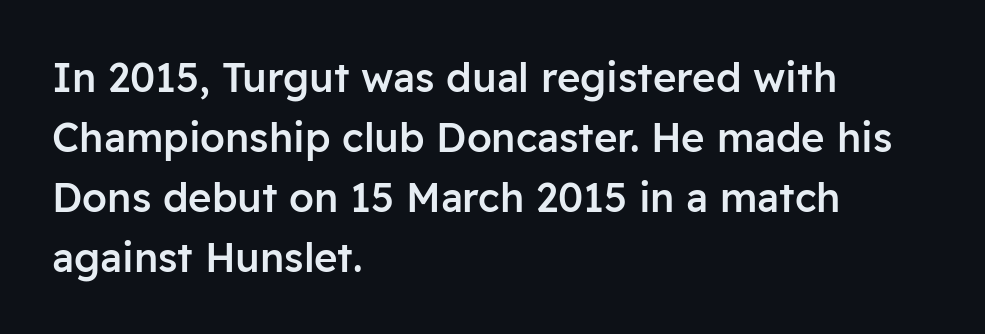
{"serif": "no", "italic": "no", "bold": "semi", "weight": "semibold", "width": "normal", "stroke_contrast": "low", "x_height": "medium", "monospaced": "no", "underline": "no", "align": "left", "line_spacing": "normal", "line_spacing_ratio": 1.5, "letter_spacing": "normal", "letter_spacing_em": 0.0, "glyph_px": 40}
